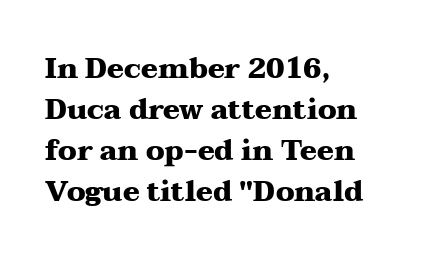
{"serif": "yes", "italic": "no", "bold": "yes", "weight": "heavy", "width": "wide", "stroke_contrast": "medium", "x_height": "medium", "monospaced": "no", "underline": "no", "align": "left", "line_spacing": "normal", "line_spacing_ratio": 1.46, "letter_spacing": "normal", "letter_spacing_em": 0.0, "glyph_px": 28}
